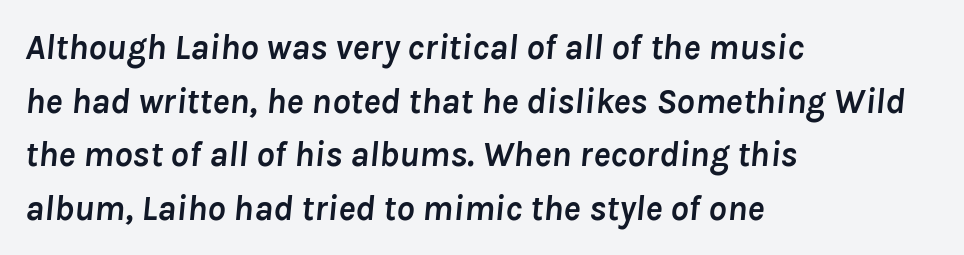
Beneath every word, the page is bare. When letters slant like this, we call the style italic. The face used here is proportionally spaced, like ordinary book or web type. The ragged edge is on the right, which tells us the setting is flush left. Set as a true bold cut, around the 700 mark. Students, observe: this is what conventionally led text looks like.
